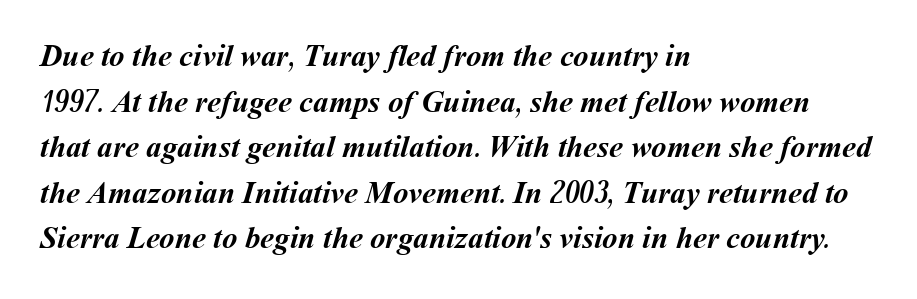
The image shows 31 px semibold type; set left-aligned, normal line spacing (1.47x), normal letter spacing, not underlined; medium stroke contrast and a medium x-height.
